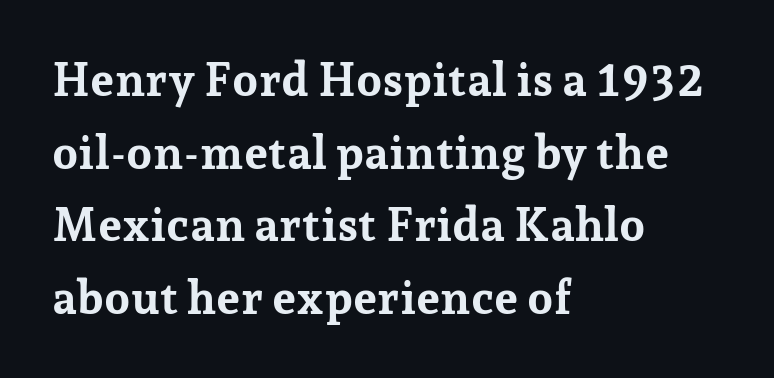
In CSS terms this would be text-align: left. The vertical gap from one line to the next is medium. The letters advance in unequal steps, a hallmark of proportional type. You'd pick this weight for a headline — it's a proper bold.
